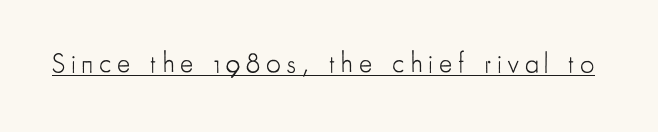
The line texture is sparse and dotted thanks to wide tracking. Stroke thickness stays within the range of a standard reading face or lighter. This is roman type, the default non-slanted kind. The sample's only ornament is a line tracing under the words. The face used here is proportionally spaced, like ordinary book or web type. Check where the strokes stop: nothing finishes them off — pure sans.
